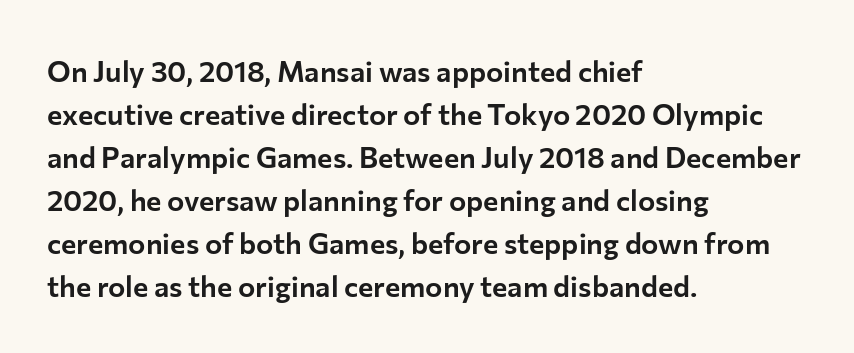
The image shows 29 px sans-serif type, upright; set left-aligned, normal line spacing (1.48x), normal letter spacing, not underlined; low stroke contrast and a medium x-height.
